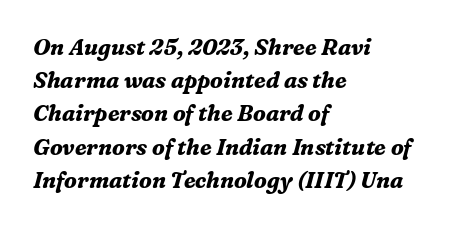
Q: Is the text bold? A: Yes.
Q: Is the text italic (slanted)? A: Yes, it leans right by about 16 degrees.
Q: Is the text underlined? A: No.
Q: How is the paragraph aligned? A: Left-aligned.
Q: Is the spacing between letters normal or unusually wide? A: Normal.
Q: Is the spacing between lines tight, normal or loose? A: Normal.
